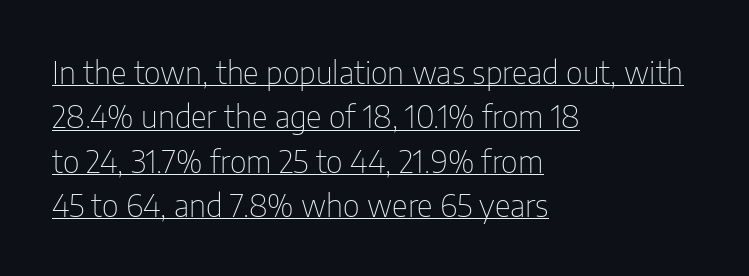
Q: Is the text bold? A: No.
Q: Is the text italic (slanted)? A: No, it is upright.
Q: Is the typeface a serif or a sans-serif typeface? A: Sans-serif.
Q: Is the text underlined? A: Yes.
Q: How is the paragraph aligned? A: Left-aligned.
Q: Is the spacing between letters normal or unusually wide? A: Normal.
Q: Is the spacing between lines tight, normal or loose? A: Normal.
Q: Width (condensed, normal, or wide)? A: Condensed.
Q: Stroke contrast? A: Low.
Q: x-height? A: Medium.
Q: Monospaced? A: No.
